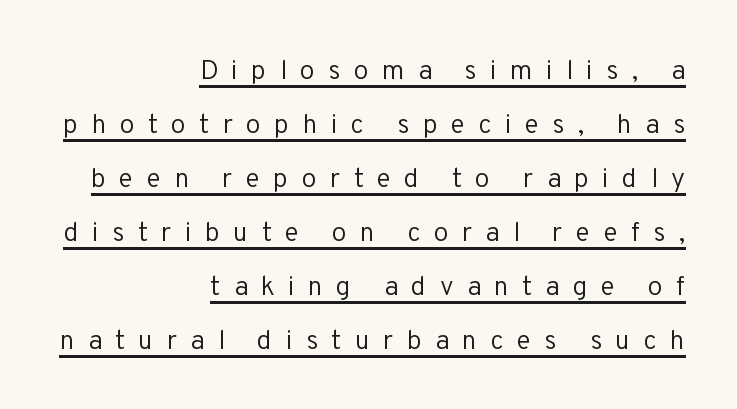
Q: Is the text bold? A: No.
Q: Is the text italic (slanted)? A: No, it is upright.
Q: Is the text underlined? A: Yes.
Q: How is the paragraph aligned? A: Right-aligned.
Q: Is the spacing between letters normal or unusually wide? A: Unusually wide.
Q: Is the spacing between lines tight, normal or loose? A: Loose.
